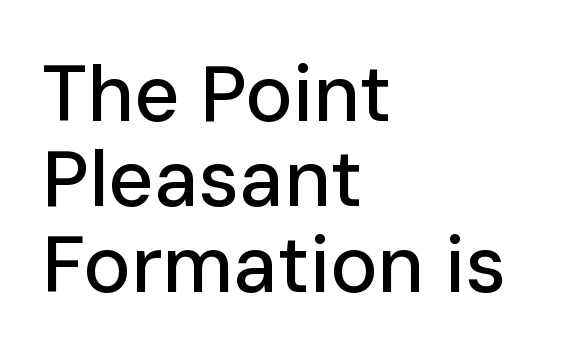
Type style note: lacks serifs. The passage shown is typed in a proportional face where columns would drift. The space between consecutive lines is stingy. One-word summary of the alignment: left. The line texture is even and compact thanks to regular tracking.
